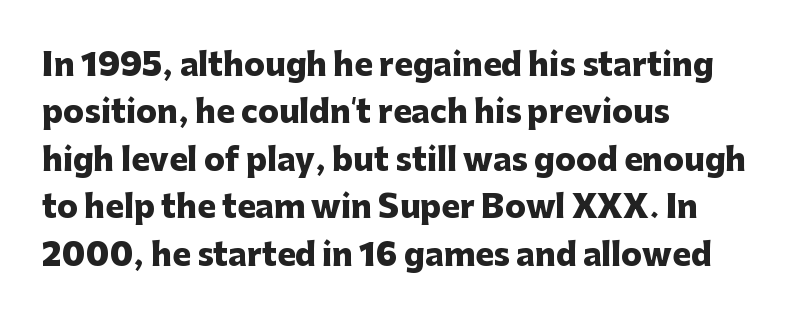
Notice how thick the strokes are: this is what a full bold looks like. How are the letters spaced? Ordinarily, with no added tracking. A roman cut, with each character standing at attention. Reading down the column, the eye jumps a familiar distance to each next line.
